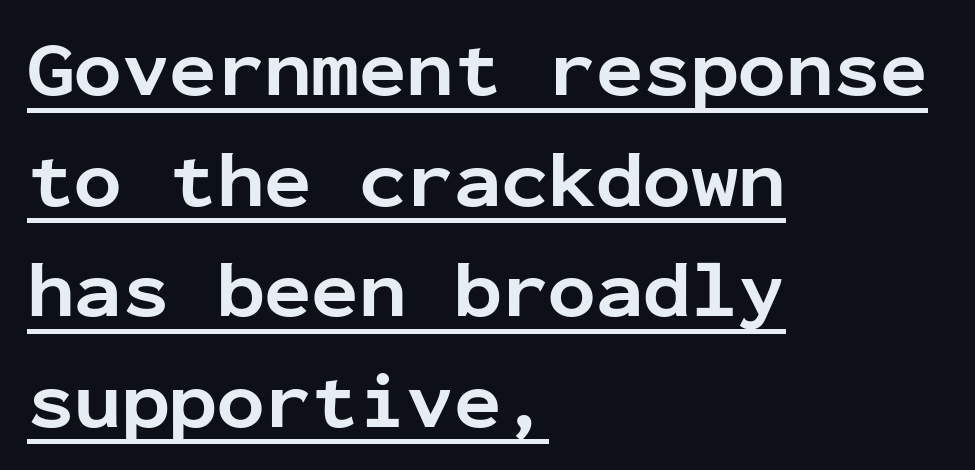
A rule runs beneath these lines of type. Notice how the passage keeps a crisp vertical edge on the left only. The specimen reads as upright at a glance. The font family rendered here belongs to the sans-serif group. Each word holds together tightly as a unit, with standard inter-letter gaps. Reading down the column, the eye jumps a familiar distance to each next line.
